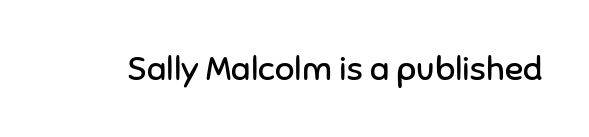
{"serif": "no", "italic": "no", "bold": "no", "weight": "regular", "width": "normal", "stroke_contrast": "low", "x_height": "medium", "monospaced": "no", "underline": "no", "letter_spacing": "normal", "letter_spacing_em": 0.0, "glyph_px": 34}
